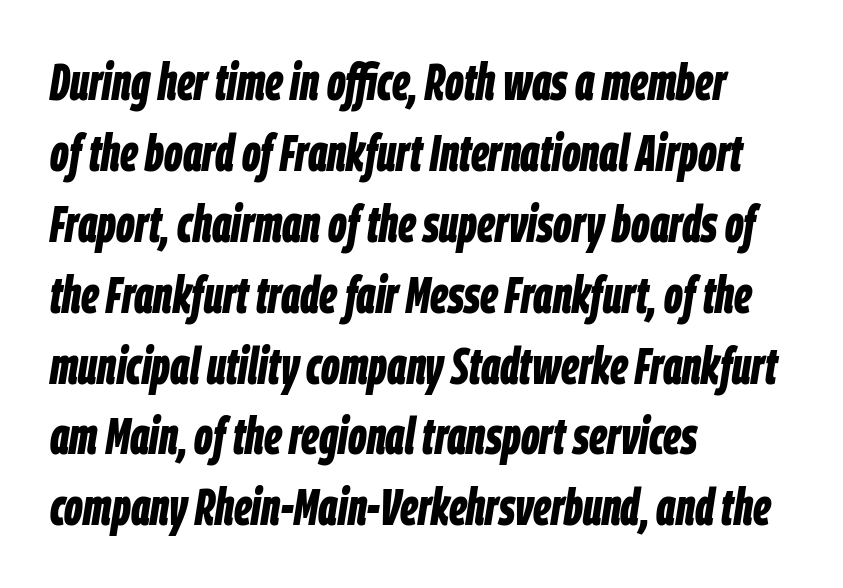
{"italic": "yes", "lean": "right", "slant_degrees": 9, "bold": "yes", "weight": "bold", "width": "condensed", "stroke_contrast": "low", "x_height": "large", "monospaced": "no", "underline": "no", "align": "left", "line_spacing": "normal", "line_spacing_ratio": 1.39, "letter_spacing": "normal", "letter_spacing_em": 0.0, "glyph_px": 51}
